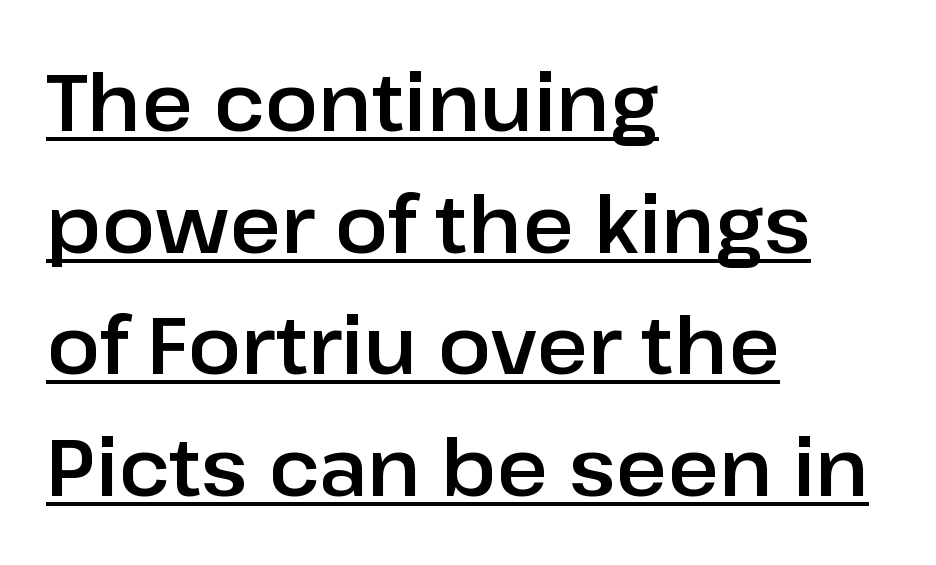
{"serif": "no", "italic": "no", "width": "normal", "stroke_contrast": "low", "x_height": "medium", "monospaced": "no", "underline": "yes", "align": "left", "line_spacing": "normal", "line_spacing_ratio": 1.54, "letter_spacing": "normal", "letter_spacing_em": 0.0, "glyph_px": 79}
